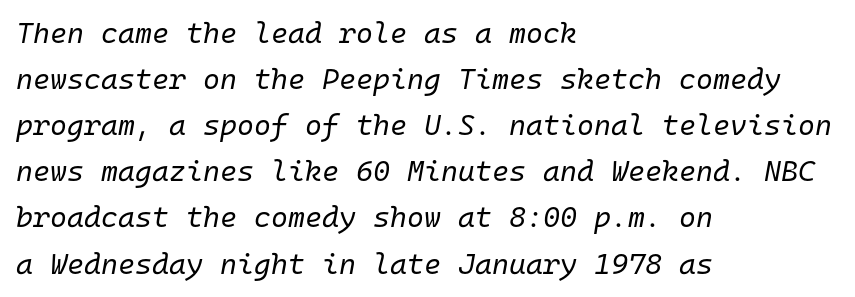
{"italic": "yes", "lean": "right", "slant_degrees": 10, "bold": "no", "weight": "regular", "width": "normal", "stroke_contrast": "low", "x_height": "medium", "monospaced": "yes", "underline": "no", "align": "left", "line_spacing": "normal", "line_spacing_ratio": 1.59, "letter_spacing": "normal", "letter_spacing_em": 0.0, "glyph_px": 29}
